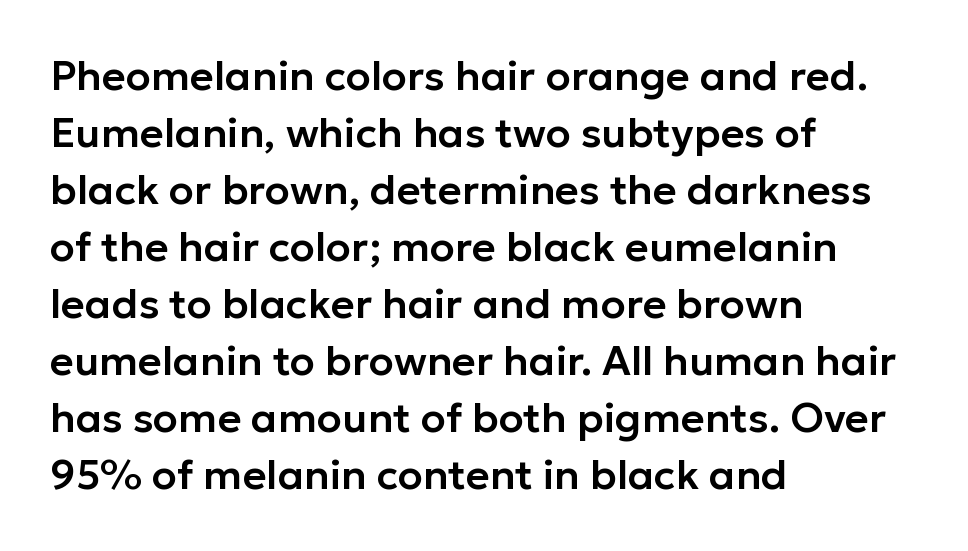
Q: Is the text italic (slanted)? A: No, it is upright.
Q: Is the typeface a serif or a sans-serif typeface? A: Sans-serif.
Q: Is the text underlined? A: No.
Q: How is the paragraph aligned? A: Left-aligned.
Q: Is the spacing between letters normal or unusually wide? A: Normal.
Q: Is the spacing between lines tight, normal or loose? A: Normal.
Q: Width (condensed, normal, or wide)? A: Normal.
Q: Stroke contrast? A: Low.
Q: x-height? A: Medium.
Q: Monospaced? A: No.
